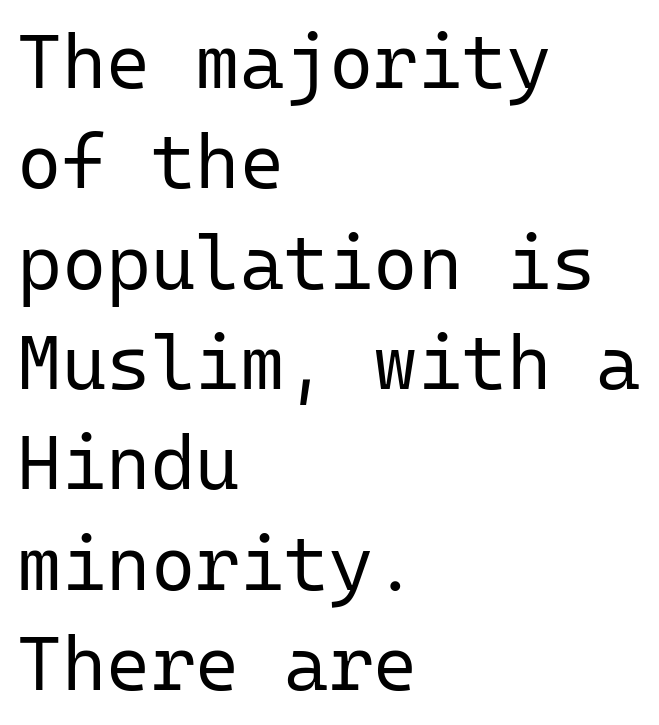
The image shows 76 px regular-weight sans-serif type, upright, monospaced; set left-aligned, normal line spacing (1.32x), normal letter spacing, not underlined; low stroke contrast and a medium x-height.
